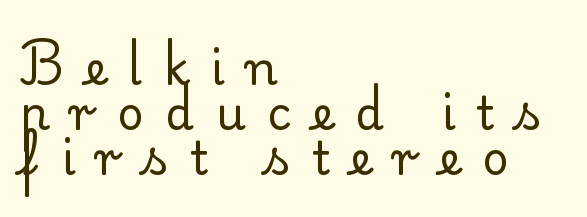
Only glyphs here, with clear space below each row. The text block is weighted toward the left margin, trailing off unevenly rightward. These lines are rendered in a variable-pitch font. Old-style or modern, the face here clearly has serifs. The weight would be labelled regular, book, light, or lighter still.
